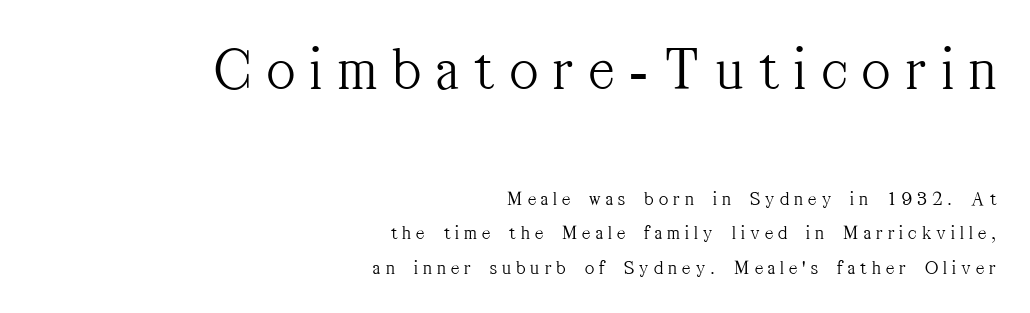
The image shows 61 px light, condensed serif type, upright; set right-aligned, line spacing 1.71x, unusually wide letter spacing (+0.26 em), not underlined; the first (top) block is 3.05x larger; medium stroke contrast and a medium x-height.
